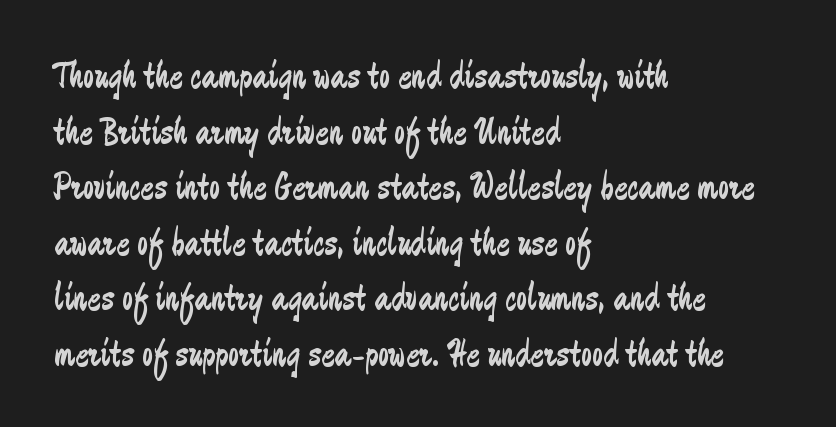
The image shows 40 px regular-weight, condensed sans-serif type; set left-aligned, normal line spacing (1.39x), normal letter spacing, not underlined; low stroke contrast and a medium x-height.
